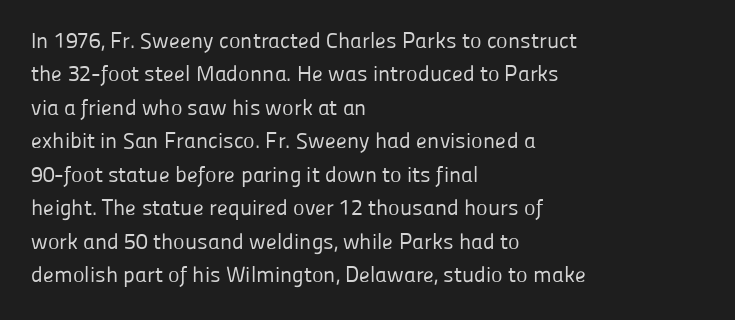
The image shows 22 px text type, upright; set left-aligned, normal line spacing (1.52x), normal letter spacing, not underlined.
